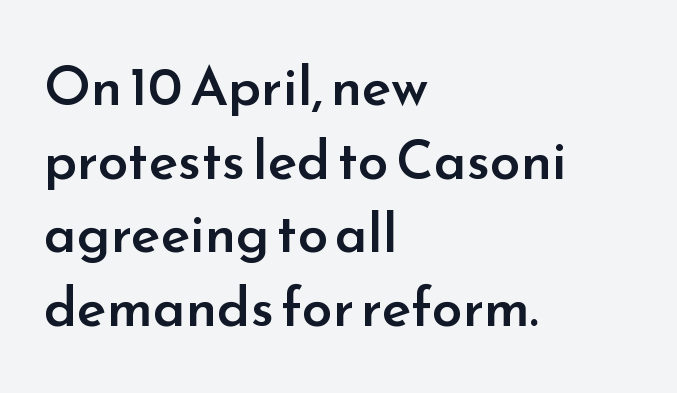
Q: Is the text bold? A: Semi-bold.
Q: Is the text italic (slanted)? A: No, it is upright.
Q: Is the typeface a serif or a sans-serif typeface? A: Sans-serif.
Q: Is the text underlined? A: No.
Q: How is the paragraph aligned? A: Left-aligned.
Q: Is the spacing between letters normal or unusually wide? A: Normal.
Q: Is the spacing between lines tight, normal or loose? A: Normal.
Q: Width (condensed, normal, or wide)? A: Normal.
Q: Stroke contrast? A: Low.
Q: x-height? A: Small.
Q: Monospaced? A: No.
